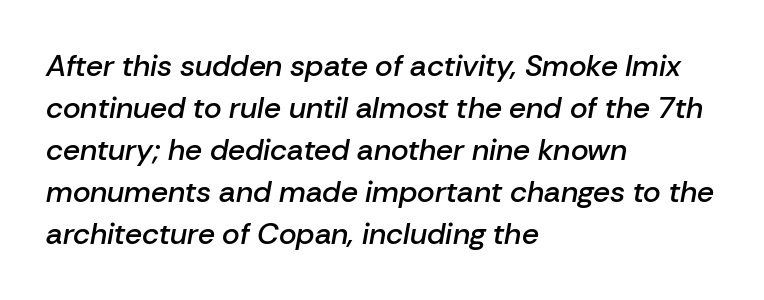
The area under the type is left untouched. Compared with an ordinary text face, these strokes are moderately heavier — a semibold. Think of a printed novel: that variable character pitch is what you see here. Standard letterfit; no display-style spreading of the glyphs. Layout note: lines flush left.
